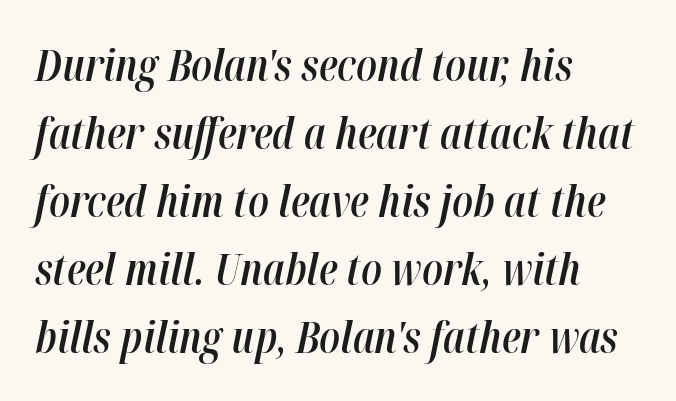
{"italic": "yes", "lean": "right", "slant_degrees": 12, "bold": "semi", "weight": "semibold", "width": "condensed", "stroke_contrast": "high", "x_height": "medium", "monospaced": "no", "underline": "no", "align": "left", "line_spacing": "normal", "line_spacing_ratio": 1.58, "letter_spacing": "normal", "letter_spacing_em": 0.0, "glyph_px": 43}
